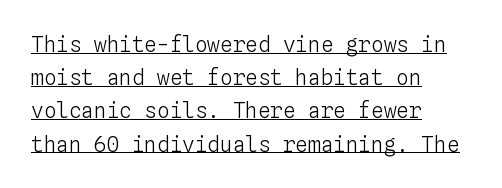
Q: Is the text bold? A: No.
Q: Is the text italic (slanted)? A: No, it is upright.
Q: Is the text underlined? A: Yes.
Q: How is the paragraph aligned? A: Left-aligned.
Q: Is the spacing between letters normal or unusually wide? A: Normal.
Q: Is the spacing between lines tight, normal or loose? A: Normal.
